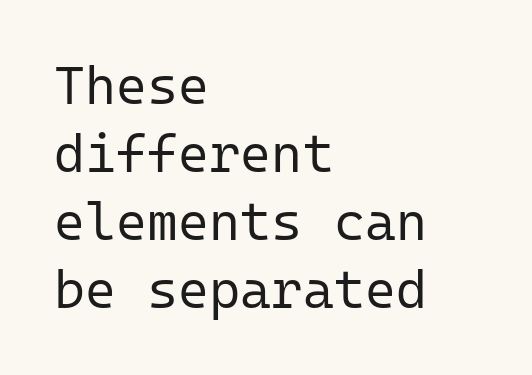
Q: Is the text bold? A: No.
Q: Is the text italic (slanted)? A: No, it is upright.
Q: Is the typeface a serif or a sans-serif typeface? A: Sans-serif.
Q: Is the text underlined? A: No.
Q: How is the paragraph aligned? A: Left-aligned.
Q: Is the spacing between letters normal or unusually wide? A: Normal.
Q: Is the spacing between lines tight, normal or loose? A: Normal.
Q: Width (condensed, normal, or wide)? A: Normal.
Q: Stroke contrast? A: Low.
Q: x-height? A: Medium.
Q: Monospaced? A: Yes.
